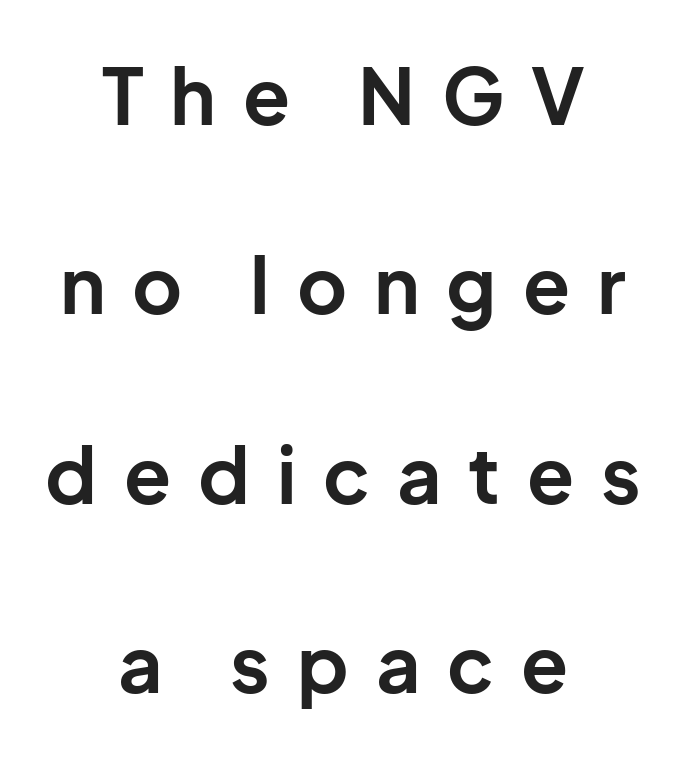
Q: Is the text bold? A: Yes.
Q: Is the text italic (slanted)? A: No, it is upright.
Q: Is the typeface a serif or a sans-serif typeface? A: Sans-serif.
Q: Is the text underlined? A: No.
Q: How is the paragraph aligned? A: Centered.
Q: Is the spacing between letters normal or unusually wide? A: Unusually wide.
Q: Is the spacing between lines tight, normal or loose? A: Loose.
Q: Width (condensed, normal, or wide)? A: Normal.
Q: Stroke contrast? A: Low.
Q: x-height? A: Medium.
Q: Monospaced? A: No.
